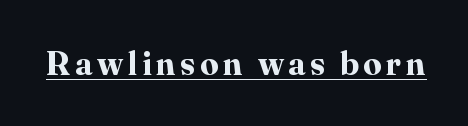
{"serif": "yes", "italic": "no", "bold": "yes", "weight": "bold", "width": "normal", "stroke_contrast": "high", "x_height": "medium", "monospaced": "no", "underline": "yes", "glyph_px": 33}
